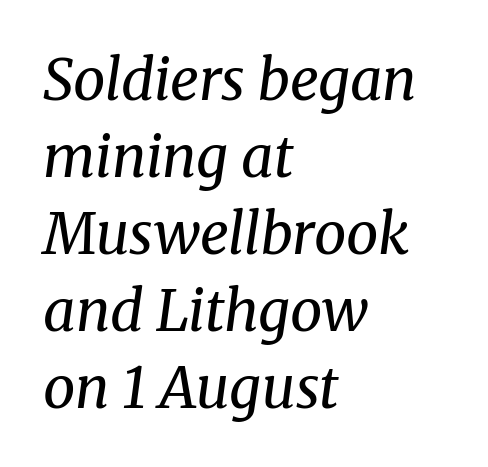
The image shows 57 px regular-weight serif type, italic (leaning right); set left-aligned, normal line spacing (1.35x), normal letter spacing, not underlined; medium stroke contrast and a medium x-height.
